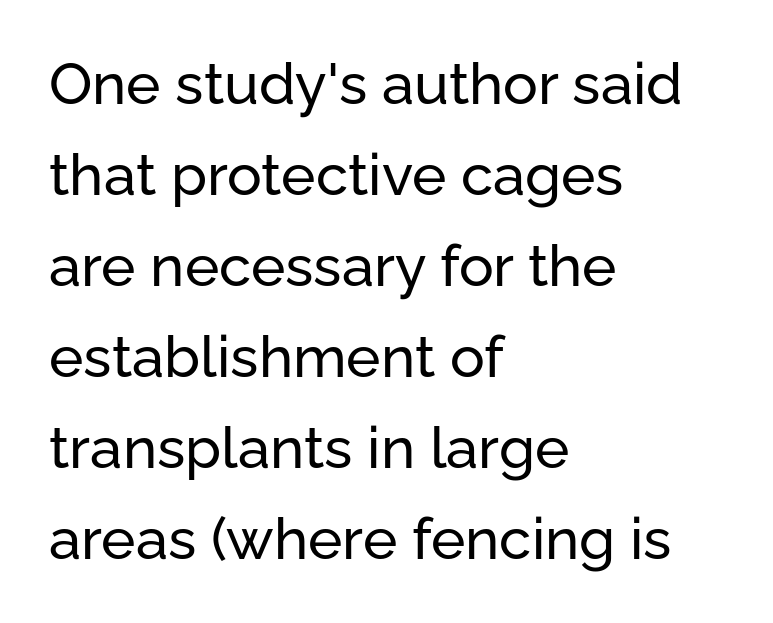
Q: Is the text italic (slanted)? A: No, it is upright.
Q: Is the typeface a serif or a sans-serif typeface? A: Sans-serif.
Q: Is the text underlined? A: No.
Q: How is the paragraph aligned? A: Left-aligned.
Q: Is the spacing between letters normal or unusually wide? A: Normal.
Q: Is the spacing between lines tight, normal or loose? A: Normal.
Q: Width (condensed, normal, or wide)? A: Normal.
Q: Stroke contrast? A: Low.
Q: x-height? A: Medium.
Q: Monospaced? A: No.
